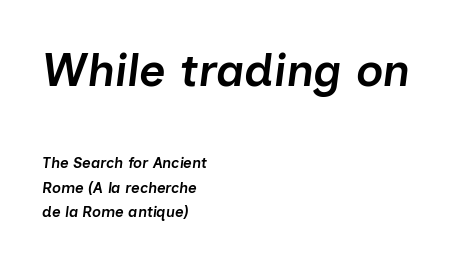
The image shows 46 px semibold type, italic (leaning right); set left-aligned, normal line spacing (1.62x), normal letter spacing, not underlined; the first (top) block is 3.07x larger; low stroke contrast and a medium x-height.
